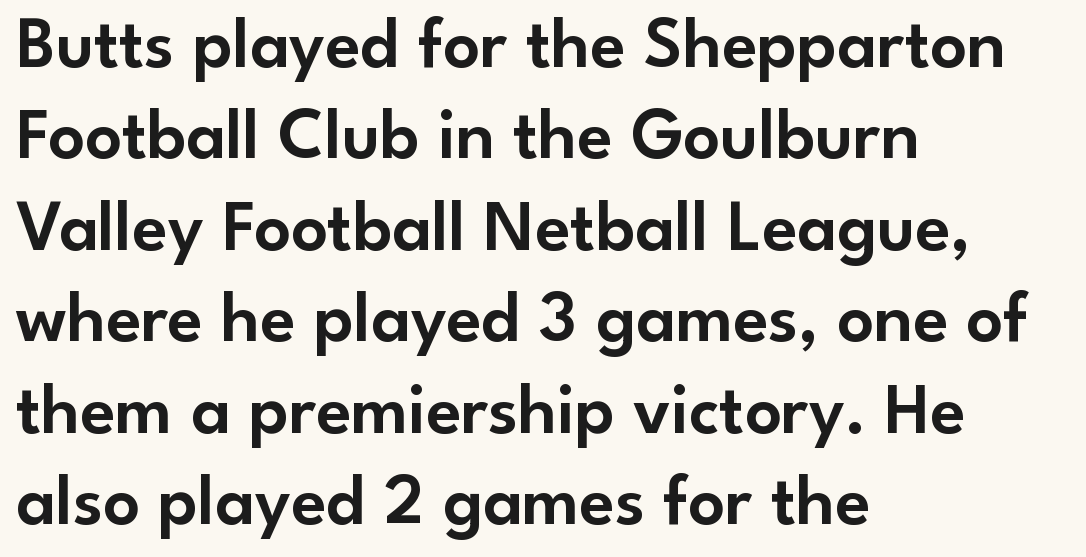
The image shows 72 px sans-serif type, upright; set left-aligned, normal line spacing (1.27x), normal letter spacing, not underlined; low stroke contrast and a small x-height.
